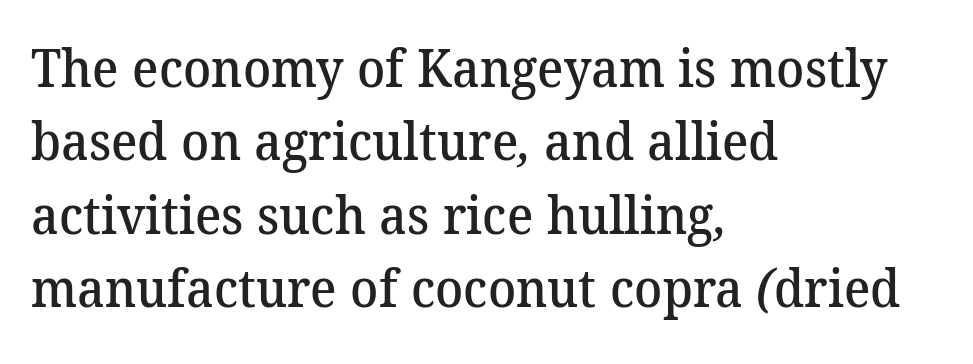
You could not count columns in this text — the font is proportionally spaced. The line-height multiplier appears to be the usual default. Words appear dense and cohesive because spacing is normal. Emphasis by weight is partial: semibold.
